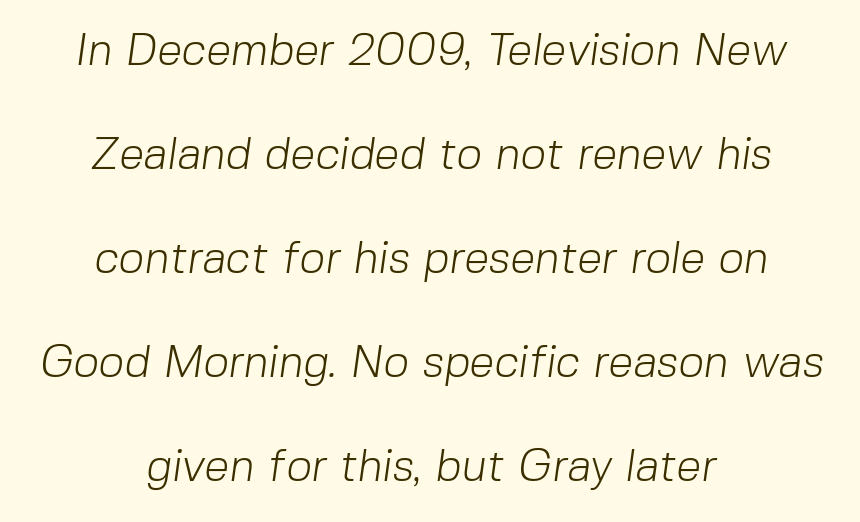
Interline gaps are noticeably wide in this sample. This sample is center-justified, so both line endings float freely. The strip under each line holds only bare page. Caption: standard tracking, unaltered.
